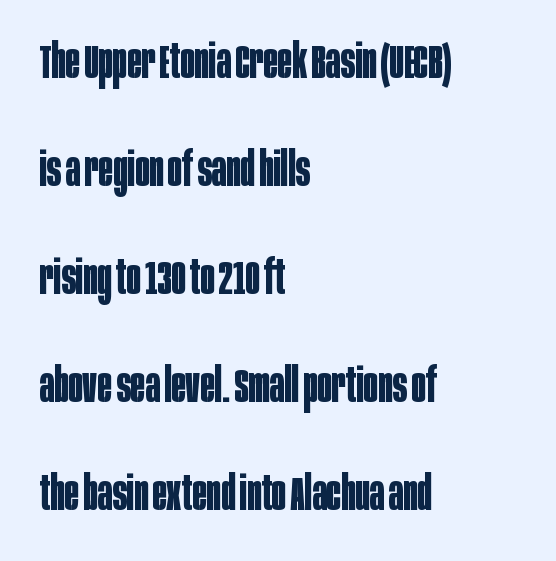
Q: Is the text bold? A: Yes.
Q: Is the text italic (slanted)? A: No, it is upright.
Q: Is the typeface a serif or a sans-serif typeface? A: Sans-serif.
Q: Is the text underlined? A: No.
Q: How is the paragraph aligned? A: Left-aligned.
Q: Is the spacing between letters normal or unusually wide? A: Normal.
Q: Is the spacing between lines tight, normal or loose? A: Loose.
Q: Width (condensed, normal, or wide)? A: Condensed.
Q: Stroke contrast? A: Low.
Q: x-height? A: Large.
Q: Monospaced? A: No.
